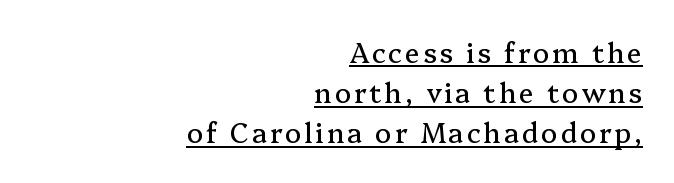
The image shows 27 px text type, upright; set right-aligned, normal line spacing (1.49x), underlined.
